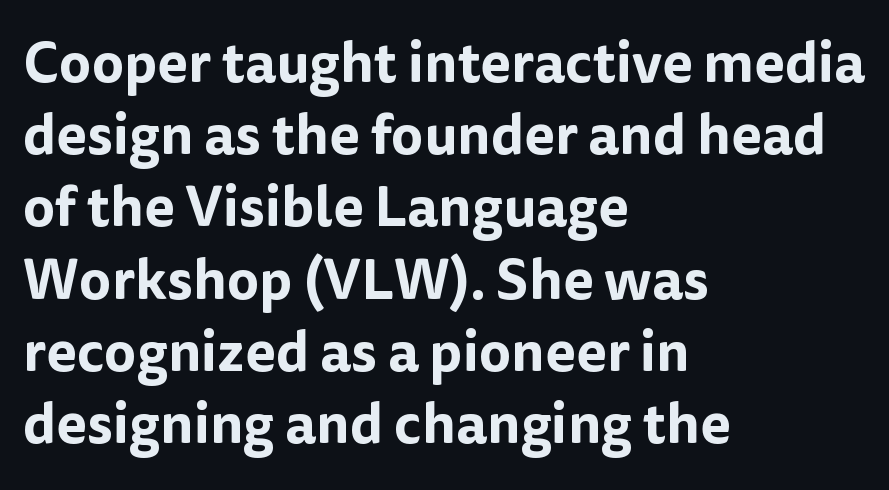
The image shows 56 px sans-serif type, upright; set left-aligned, normal line spacing (1.29x), normal letter spacing, not underlined; low stroke contrast and a medium x-height.
